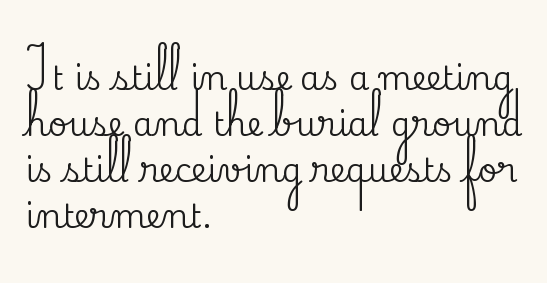
The image shows 33 px serif type, upright; set left-aligned, normal line spacing (1.39x), normal letter spacing, not underlined; medium stroke contrast and a small x-height.
